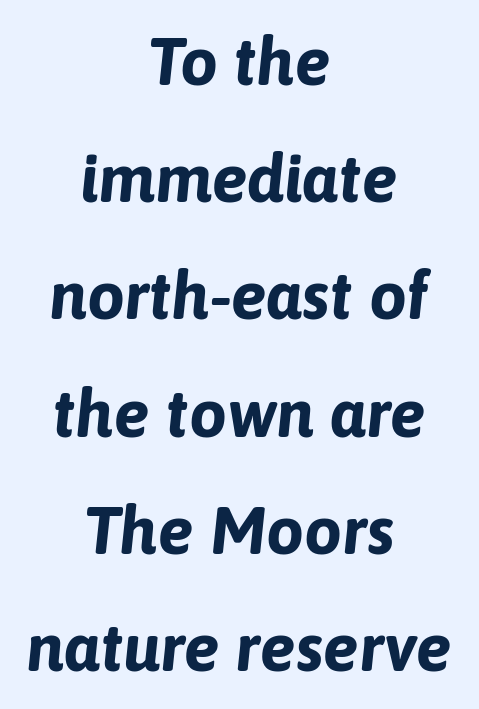
The image shows 67 px bold type, italic (leaning right); set centered, line spacing 1.75x, normal letter spacing, not underlined; low stroke contrast and a medium x-height.
